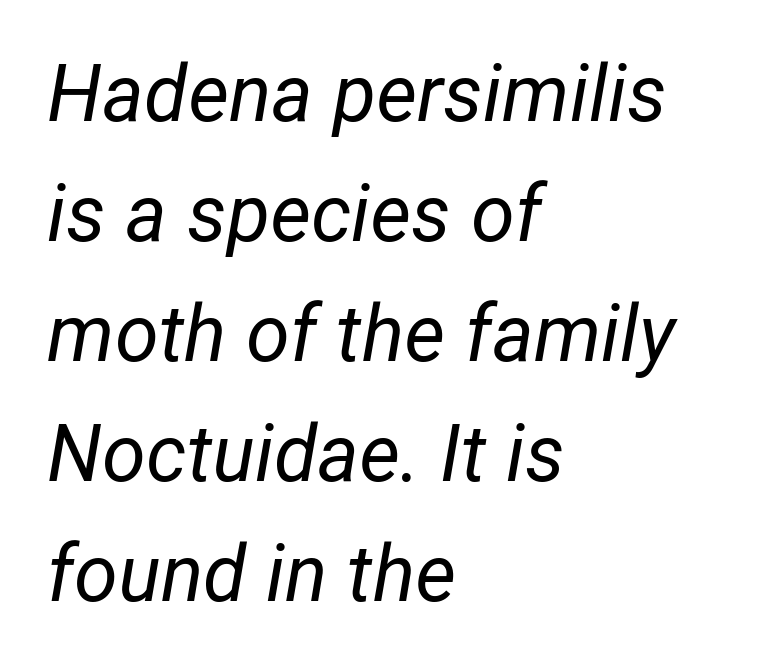
Q: Is the text bold? A: No.
Q: Is the text italic (slanted)? A: Yes, it leans right by about 12 degrees.
Q: Is the text underlined? A: No.
Q: How is the paragraph aligned? A: Left-aligned.
Q: Is the spacing between letters normal or unusually wide? A: Normal.
Q: Is the spacing between lines tight, normal or loose? A: Normal.
Q: Width (condensed, normal, or wide)? A: Normal.
Q: Stroke contrast? A: Low.
Q: x-height? A: Medium.
Q: Monospaced? A: No.
